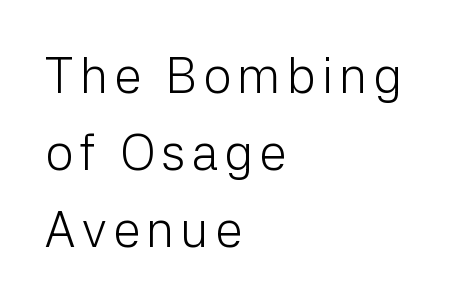
The image shows 50 px light sans-serif type, upright; set left-aligned, normal line spacing (1.54x), not underlined; low stroke contrast and a medium x-height.
